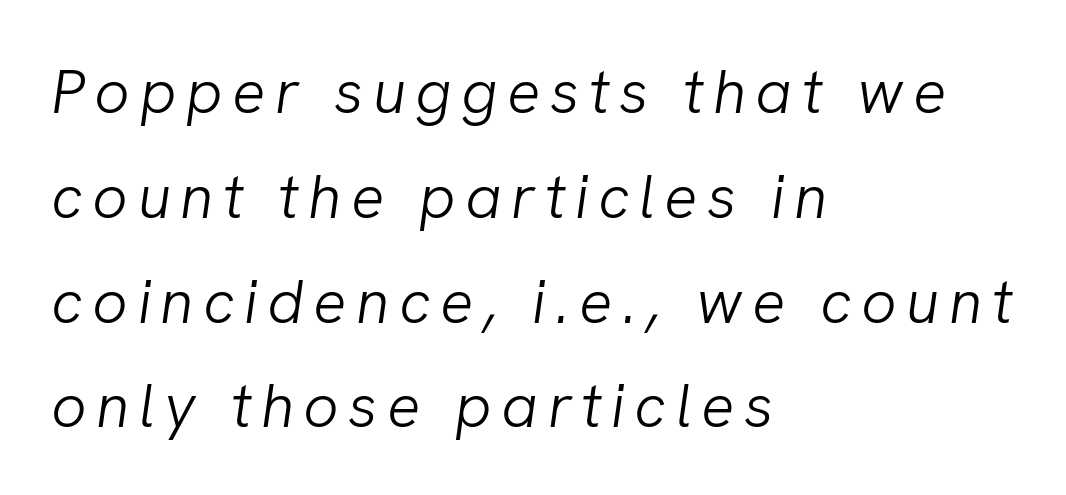
The image shows 62 px light type, italic (leaning right); set left-aligned, normal line spacing (1.69x), not underlined; low stroke contrast and a medium x-height.
